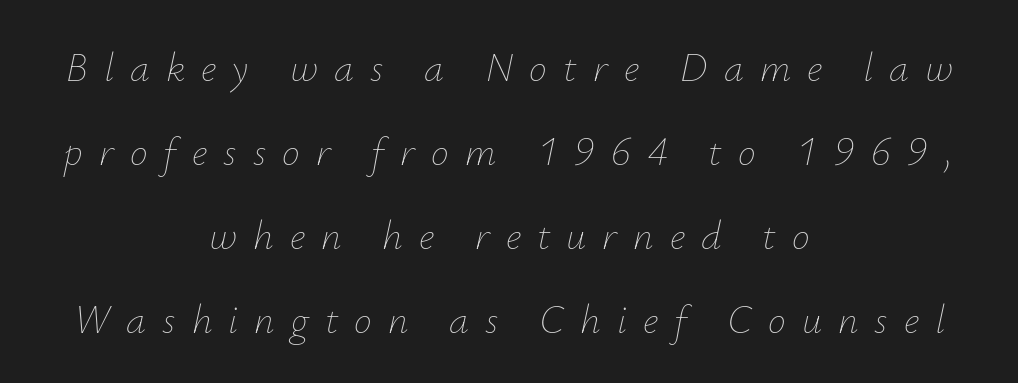
The image shows 40 px thin type, italic (leaning right); set centered, loose line spacing (2.1x), unusually wide letter spacing (+0.4 em), not underlined; low stroke contrast and a small x-height.
